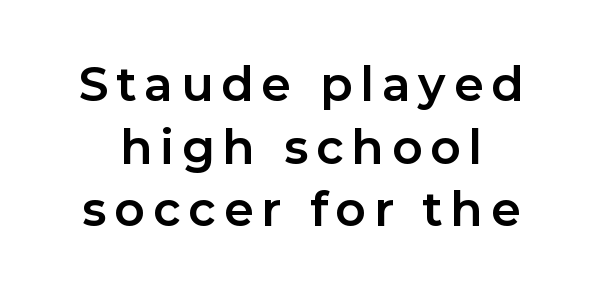
Q: Is the text bold? A: Yes.
Q: Is the text italic (slanted)? A: No, it is upright.
Q: Is the typeface a serif or a sans-serif typeface? A: Sans-serif.
Q: Is the text underlined? A: No.
Q: Is the spacing between lines tight, normal or loose? A: Normal.
Q: Width (condensed, normal, or wide)? A: Normal.
Q: Stroke contrast? A: Low.
Q: x-height? A: Medium.
Q: Monospaced? A: No.
